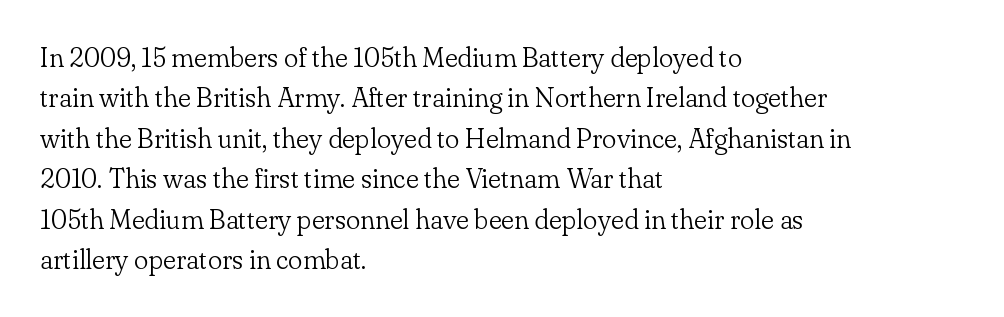
Q: Is the text bold? A: No.
Q: Is the text italic (slanted)? A: No, it is upright.
Q: Is the text underlined? A: No.
Q: How is the paragraph aligned? A: Left-aligned.
Q: Is the spacing between letters normal or unusually wide? A: Normal.
Q: Is the spacing between lines tight, normal or loose? A: Normal.
